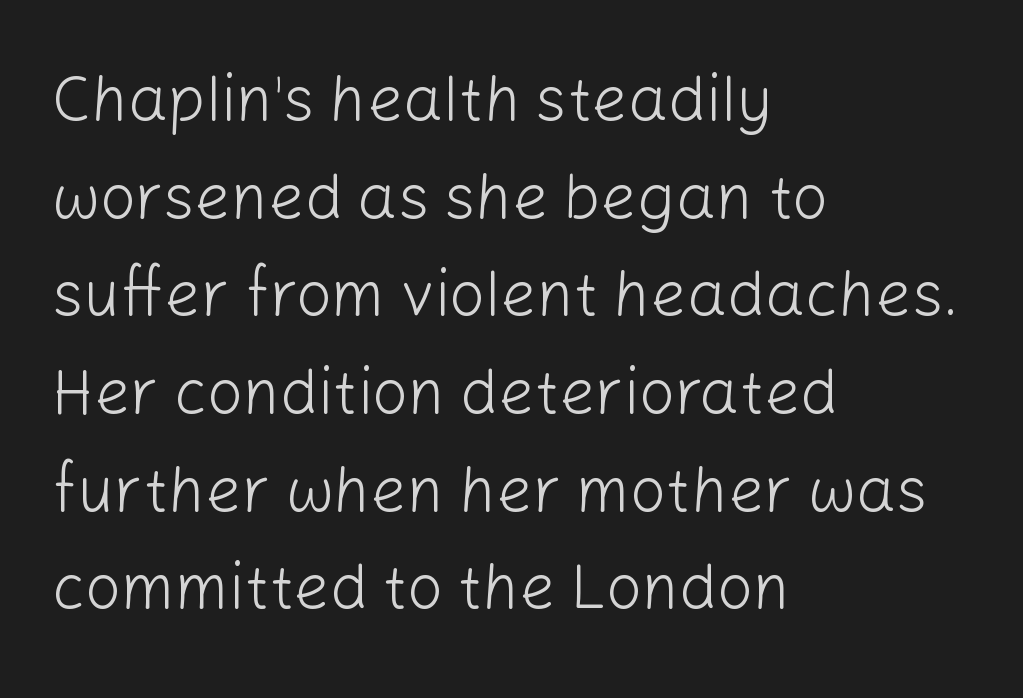
{"serif": "no", "italic": "no", "bold": "no", "weight": "light", "width": "normal", "stroke_contrast": "low", "x_height": "medium", "monospaced": "no", "underline": "no", "align": "left", "line_spacing": "normal", "line_spacing_ratio": 1.55, "letter_spacing": "normal", "letter_spacing_em": 0.0, "glyph_px": 63}
